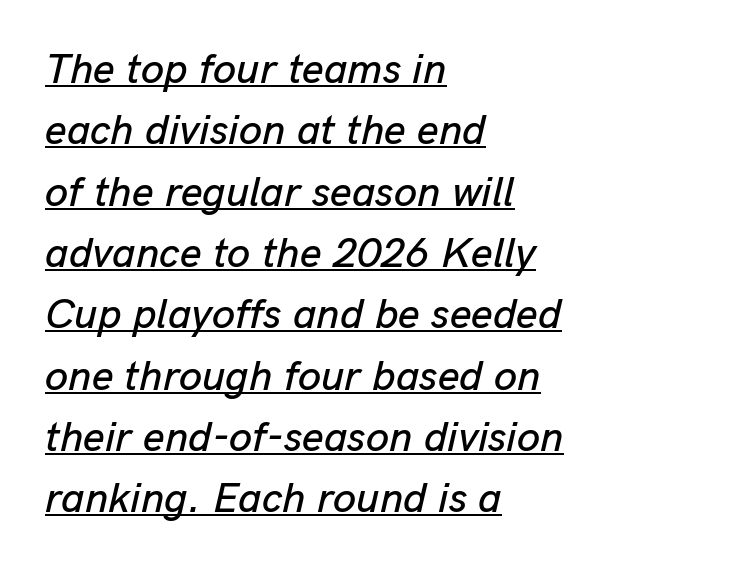
The image shows 42 px text type, italic (leaning right); set left-aligned, normal line spacing (1.46x), normal letter spacing, underlined; low stroke contrast and a medium x-height.
